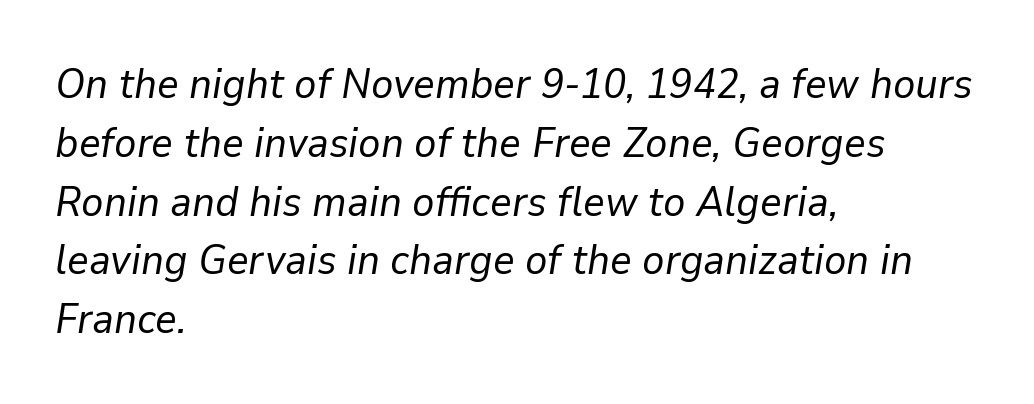
{"italic": "yes", "lean": "right", "slant_degrees": 9, "bold": "no", "weight": "regular", "width": "normal", "stroke_contrast": "low", "x_height": "medium", "monospaced": "no", "underline": "no", "align": "left", "line_spacing": "normal", "line_spacing_ratio": 1.4, "letter_spacing": "normal", "letter_spacing_em": 0.0, "glyph_px": 42}
